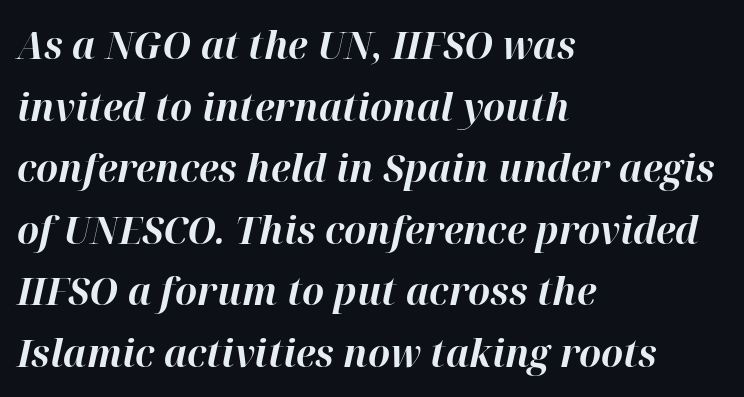
{"italic": "yes", "lean": "right", "slant_degrees": 12, "bold": "yes", "weight": "bold", "width": "normal", "stroke_contrast": "high", "x_height": "medium", "monospaced": "no", "underline": "no", "align": "left", "line_spacing": "normal", "line_spacing_ratio": 1.58, "letter_spacing": "normal", "letter_spacing_em": 0.0, "glyph_px": 39}
